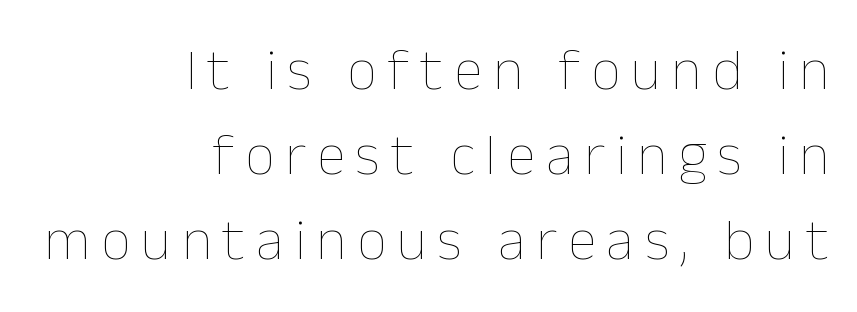
The image shows 59 px thin type, upright; set right-aligned, normal line spacing (1.44x), not underlined; low stroke contrast and a medium x-height.
